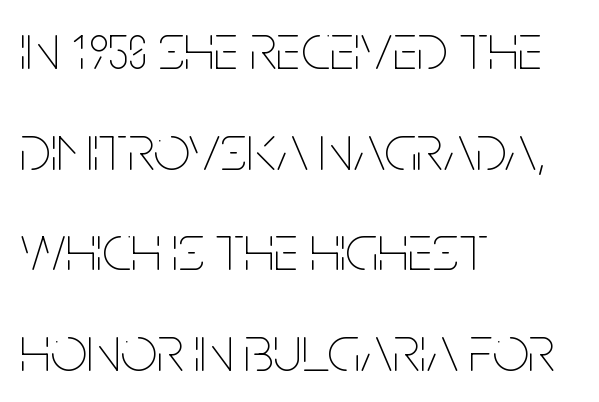
The image shows 65 px thin, condensed type, upright; set left-aligned, normal line spacing (1.55x), normal letter spacing, not underlined; low stroke contrast and a large x-height.
